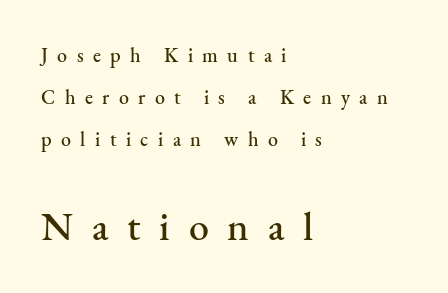
Q: Is the text italic (slanted)? A: No, it is upright.
Q: Is the typeface a serif or a sans-serif typeface? A: Serif.
Q: Is the text underlined? A: No.
Q: How is the paragraph aligned? A: Left-aligned.
Q: Is the spacing between letters normal or unusually wide? A: Unusually wide.
Q: Is the spacing between lines tight, normal or loose? A: Loose.
Q: Which block of text is set in a larger size, the first (top) or the second (bottom)? A: The second (bottom) one.
Q: Width (condensed, normal, or wide)? A: Normal.
Q: Stroke contrast? A: Medium.
Q: x-height? A: Small.
Q: Monospaced? A: No.
